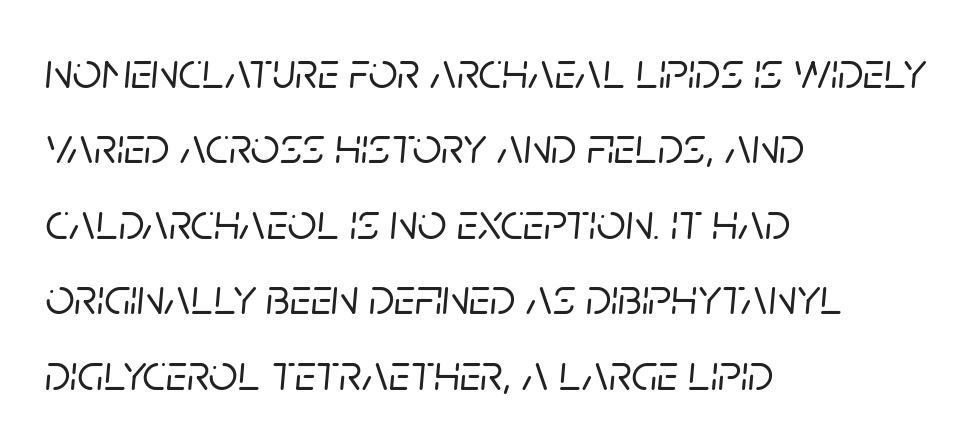
A typesetter would call this proportional, since set widths differ per character. Posture: slanted. The lines sit at an ordinary, default distance from one another. Descenders are the only things crossing below the line. Alignment: flush left.
